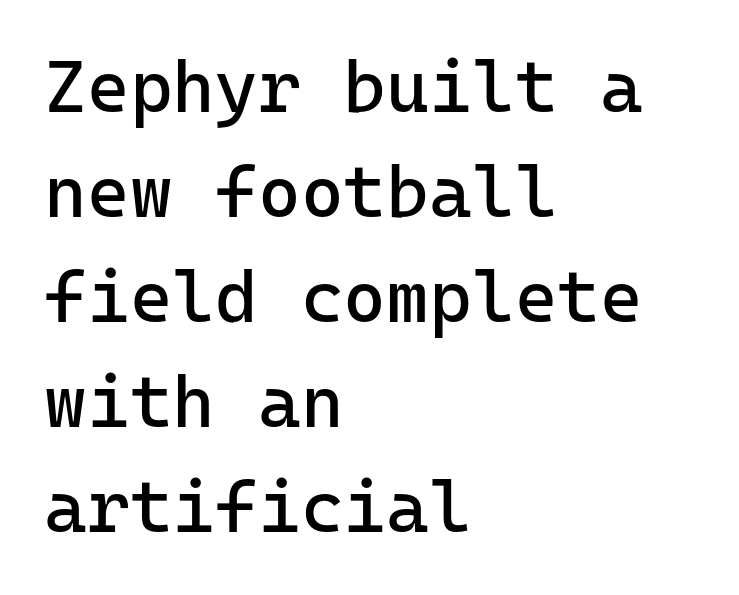
{"serif": "no", "italic": "no", "bold": "no", "weight": "regular", "width": "normal", "stroke_contrast": "low", "x_height": "medium", "underline": "no", "align": "left", "line_spacing": "normal", "line_spacing_ratio": 1.44, "letter_spacing": "normal", "letter_spacing_em": 0.0, "glyph_px": 73}
